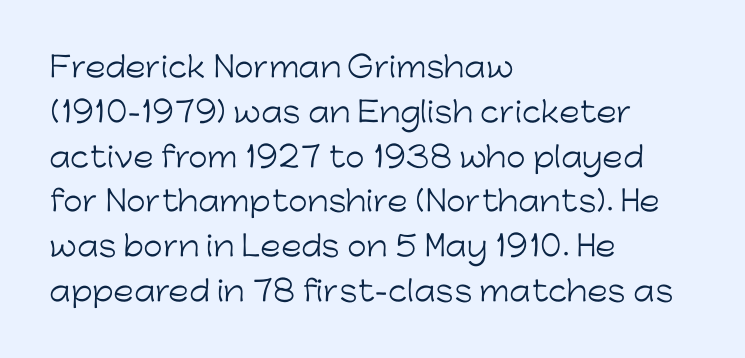
The image shows 28 px light sans-serif type, upright; set left-aligned, normal line spacing (1.6x), normal letter spacing, not underlined; low stroke contrast and a medium x-height.
